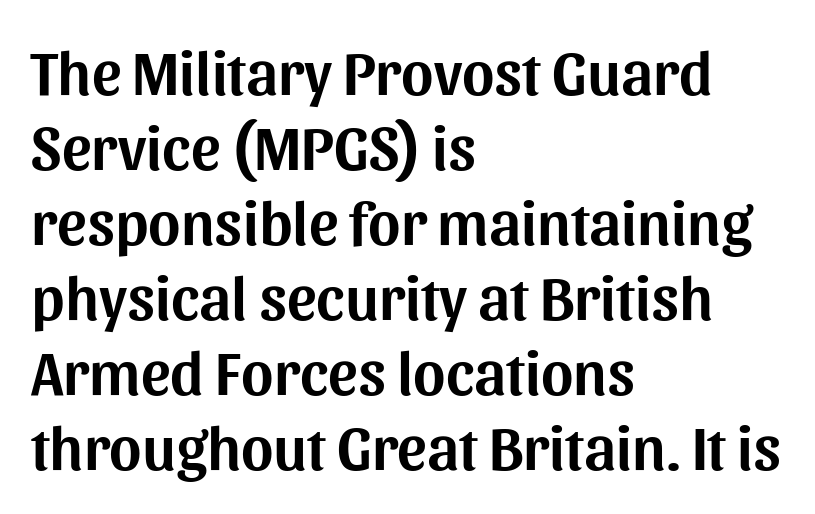
Q: Is the text italic (slanted)? A: No, it is upright.
Q: Is the typeface a serif or a sans-serif typeface? A: Sans-serif.
Q: Is the text underlined? A: No.
Q: How is the paragraph aligned? A: Left-aligned.
Q: Is the spacing between letters normal or unusually wide? A: Normal.
Q: Width (condensed, normal, or wide)? A: Normal.
Q: Stroke contrast? A: Medium.
Q: x-height? A: Medium.
Q: Monospaced? A: No.
